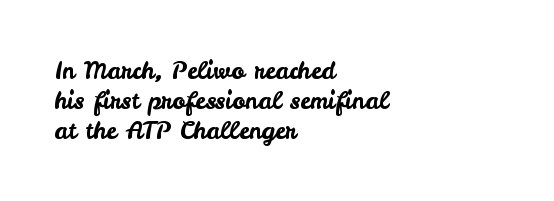
Q: Is the text italic (slanted)? A: Yes.
Q: Is the text underlined? A: No.
Q: How is the paragraph aligned? A: Left-aligned.
Q: Is the spacing between letters normal or unusually wide? A: Normal.
